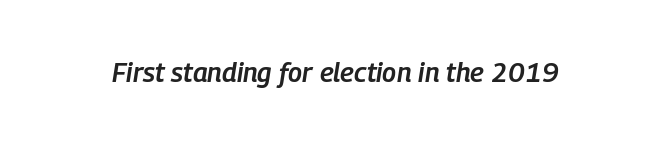
{"italic": "yes", "lean": "right", "slant_degrees": 9, "bold": "semi", "underline": "no", "letter_spacing": "normal", "letter_spacing_em": 0.0, "glyph_px": 27}
